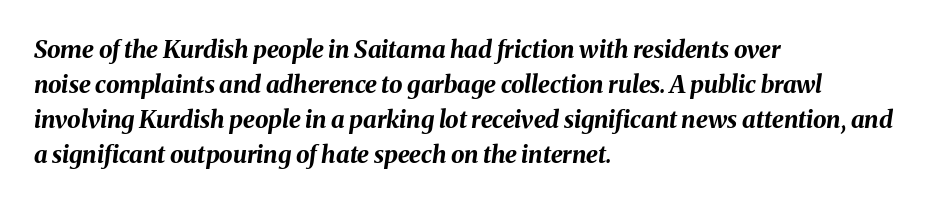
{"italic": "yes", "lean": "right", "slant_degrees": 8, "bold": "yes", "underline": "no", "align": "left", "line_spacing": "normal", "line_spacing_ratio": 1.46, "letter_spacing": "normal", "letter_spacing_em": 0.0, "glyph_px": 24}
